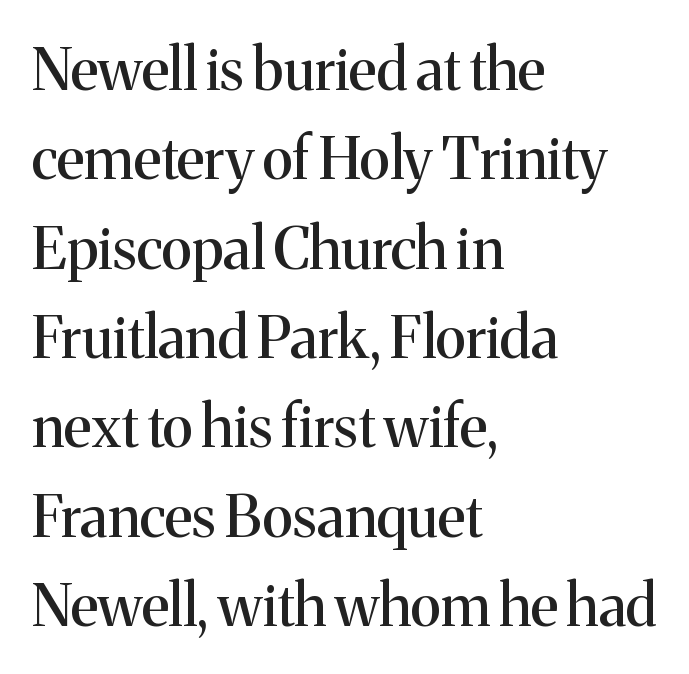
The image shows 58 px serif type, upright; set left-aligned, normal line spacing (1.54x), normal letter spacing, not underlined; medium stroke contrast and a medium x-height.
